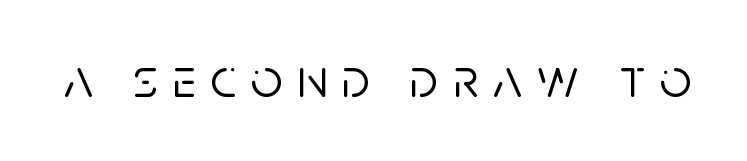
Q: Is the text italic (slanted)? A: No, it is upright.
Q: Is the typeface a serif or a sans-serif typeface? A: Sans-serif.
Q: Is the text underlined? A: No.
Q: Is the spacing between letters normal or unusually wide? A: Unusually wide.
Q: Width (condensed, normal, or wide)? A: Normal.
Q: Stroke contrast? A: Low.
Q: x-height? A: Large.
Q: Monospaced? A: No.
